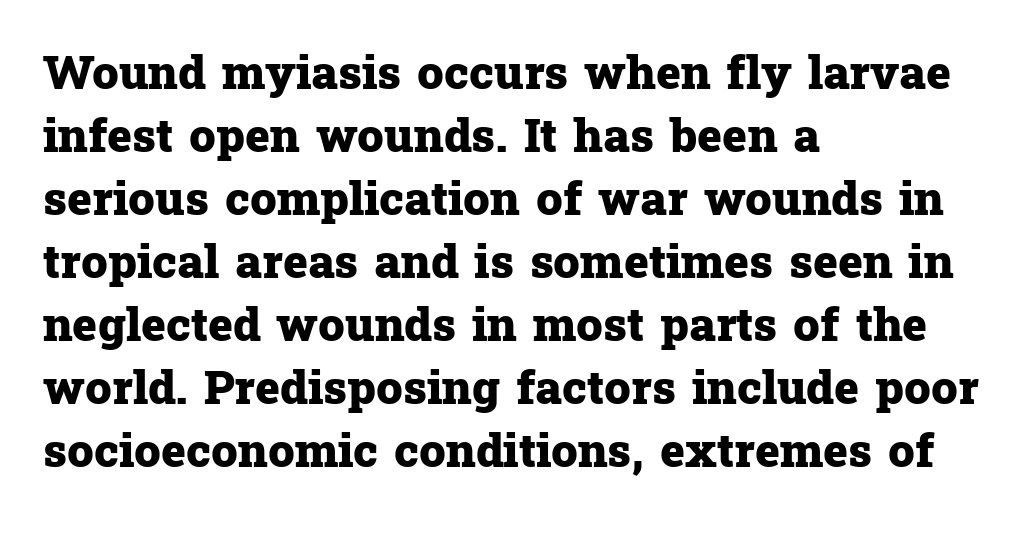
Proportional: the letters do not fall into vertical columns. In terms of letterform style, serifs are clearly present. Where is the straight margin? On the left. Heavy, bold letterforms. The lettering holds an erect, upright posture throughout. Between one letter and the next there's only the usual sliver of space.
